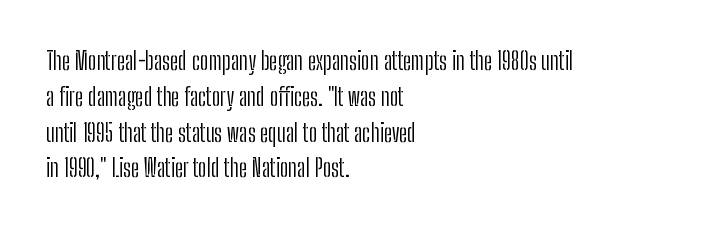
The setting favours the left margin, as ordinary paragraphs usually do. Upright lettering throughout. Letter spacing: default. No chunkiness to these letters — they're not bold.
